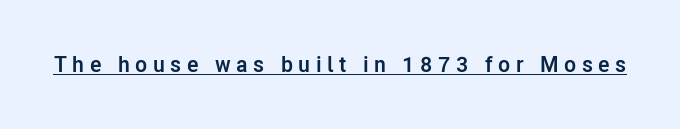
Is there any slant? The stems are plumb. These words are printed bold, with thick strokes throughout. In terms of letterspacing, this is a distinctly airy, spread setting. Decoration check: the copy is underlined.
